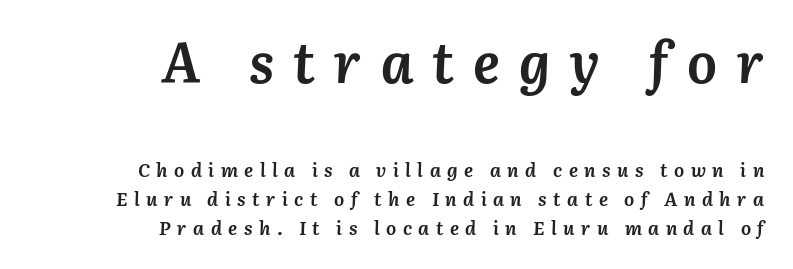
{"italic": "yes", "lean": "right", "slant_degrees": 3, "bold": "yes", "weight": "semibold", "width": "normal", "stroke_contrast": "medium", "x_height": "medium", "monospaced": "no", "underline": "no", "align": "right", "line_spacing": "normal", "line_spacing_ratio": 1.51, "letter_spacing": "wide", "letter_spacing_em": 0.34, "larger_block": "first", "size_ratio": 2.95, "glyph_px": 56}
